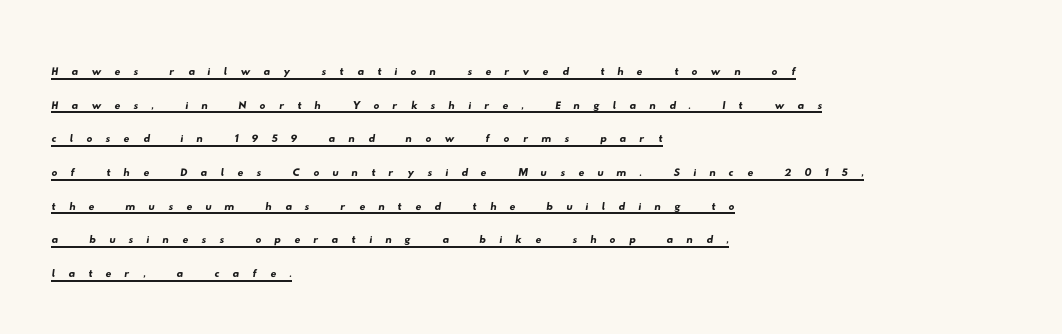
Q: Is the typeface a serif or a sans-serif typeface? A: Sans-serif.
Q: Is the text underlined? A: Yes.
Q: How is the paragraph aligned? A: Left-aligned.
Q: Is the spacing between letters normal or unusually wide? A: Unusually wide.
Q: Width (condensed, normal, or wide)? A: Wide.
Q: Stroke contrast? A: Low.
Q: x-height? A: Small.
Q: Monospaced? A: No.
